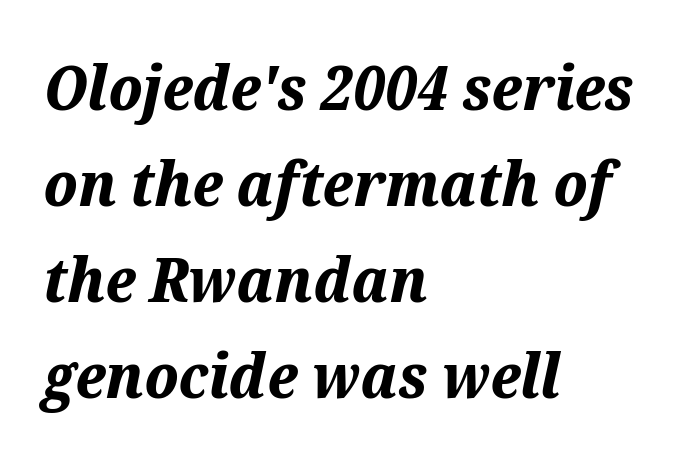
Q: Is the text bold? A: Yes.
Q: Is the text italic (slanted)? A: Yes, it leans right by about 12 degrees.
Q: Is the text underlined? A: No.
Q: How is the paragraph aligned? A: Left-aligned.
Q: Is the spacing between letters normal or unusually wide? A: Normal.
Q: Is the spacing between lines tight, normal or loose? A: Normal.
Q: Width (condensed, normal, or wide)? A: Normal.
Q: Stroke contrast? A: Medium.
Q: x-height? A: Medium.
Q: Monospaced? A: No.
